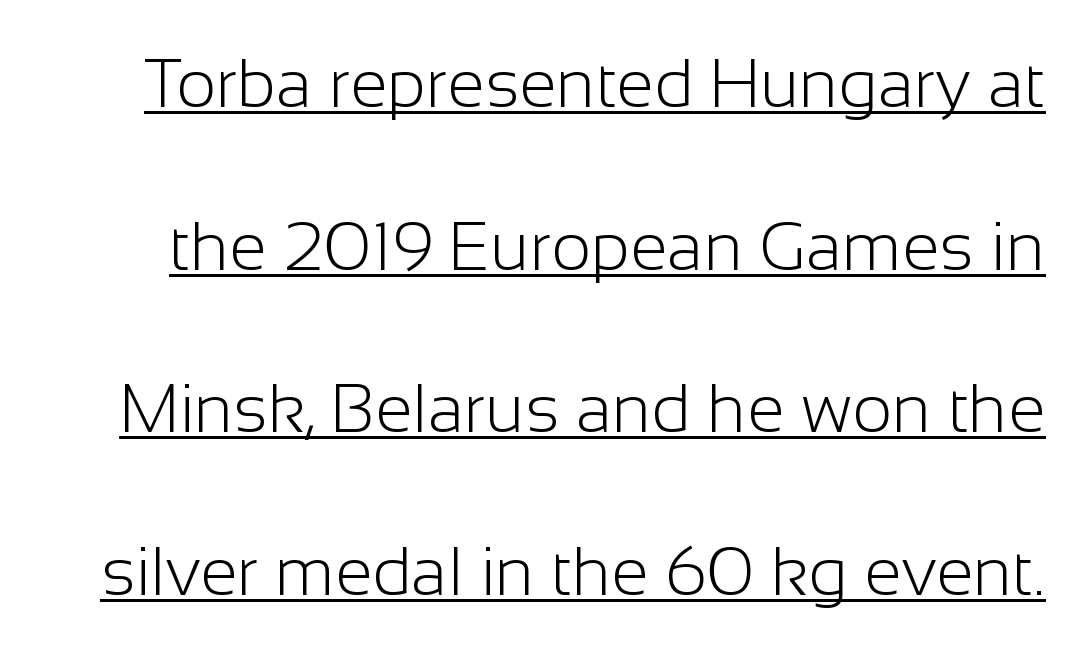
Q: Is the text bold? A: No.
Q: Is the text italic (slanted)? A: No, it is upright.
Q: Is the typeface a serif or a sans-serif typeface? A: Sans-serif.
Q: Is the text underlined? A: Yes.
Q: Is the spacing between letters normal or unusually wide? A: Normal.
Q: Is the spacing between lines tight, normal or loose? A: Loose.
Q: Width (condensed, normal, or wide)? A: Normal.
Q: Stroke contrast? A: Low.
Q: x-height? A: Medium.
Q: Monospaced? A: No.
